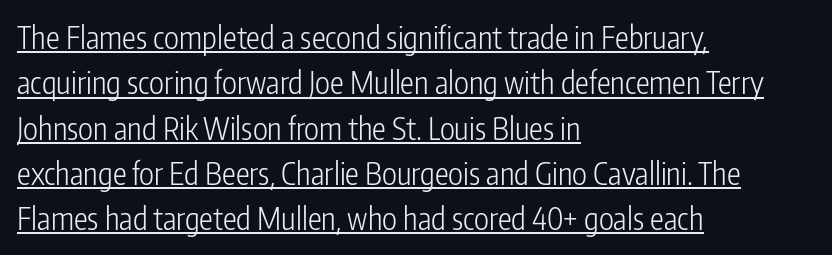
The compositor pushed each line to the left boundary. The letters advance in unequal steps, a hallmark of proportional type. The type is set solid horizontally, with unmodified tracking. Rows of type keep a routine distance in the vertical direction. This rendering features underlined lettering. These glyphs show unthickened strokes, regular width or finer.
